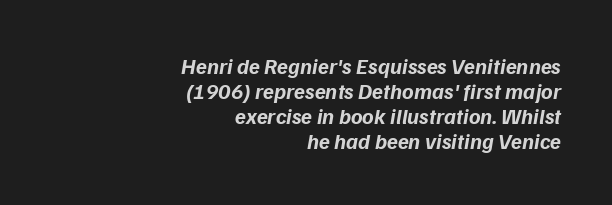
Q: Is the text bold? A: Yes.
Q: Is the text underlined? A: No.
Q: How is the paragraph aligned? A: Right-aligned.
Q: Is the spacing between letters normal or unusually wide? A: Normal.
Q: Is the spacing between lines tight, normal or loose? A: Tight.
